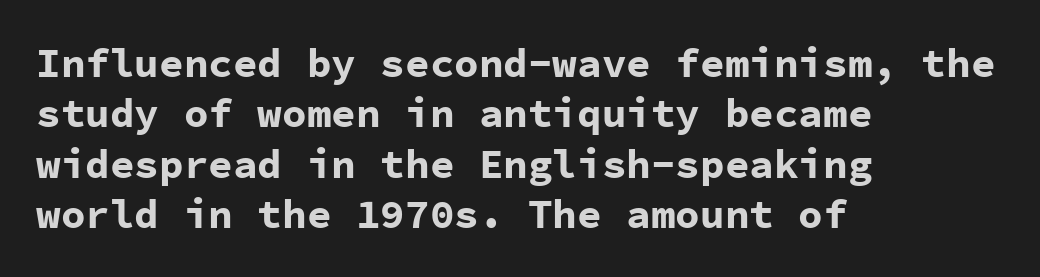
Q: Is the text bold? A: Yes.
Q: Is the text italic (slanted)? A: No, it is upright.
Q: Is the typeface a serif or a sans-serif typeface? A: Sans-serif.
Q: Is the text underlined? A: No.
Q: How is the paragraph aligned? A: Left-aligned.
Q: Is the spacing between letters normal or unusually wide? A: Normal.
Q: Width (condensed, normal, or wide)? A: Normal.
Q: Stroke contrast? A: Low.
Q: x-height? A: Medium.
Q: Monospaced? A: Yes.
